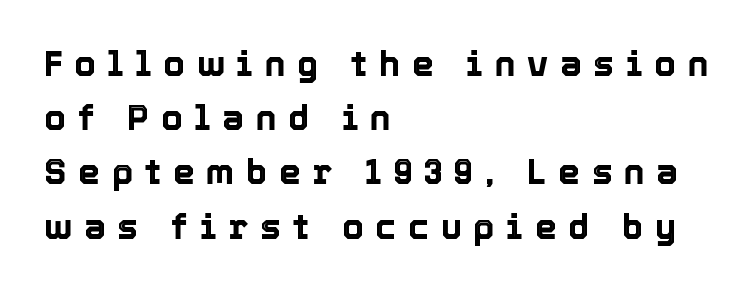
{"italic": "no", "width": "normal", "x_height": "medium", "monospaced": "no", "underline": "no", "align": "left", "line_spacing": "normal", "line_spacing_ratio": 1.55, "letter_spacing": "wide", "letter_spacing_em": 0.33, "glyph_px": 35}
